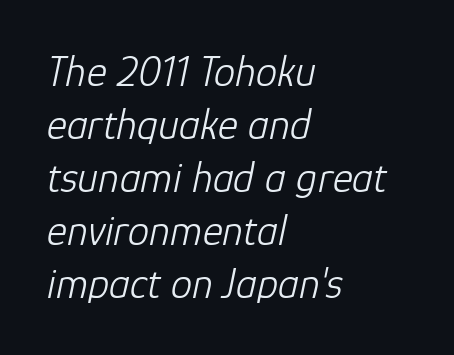
A quiet, ordinary-to-light weight characterises the typeface. When letters slant like this, we call the style italic. The specimen omits any rule beneath the text block's lines. The rendering uses natural spacing where letterforms have individual widths.
